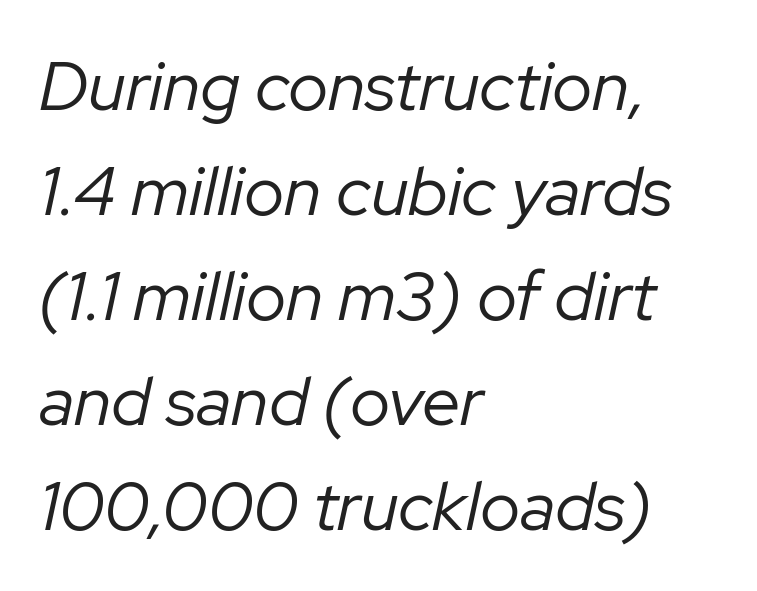
Q: Is the text bold? A: No.
Q: Is the text italic (slanted)? A: Yes, it leans right by about 12 degrees.
Q: Is the text underlined? A: No.
Q: How is the paragraph aligned? A: Left-aligned.
Q: Is the spacing between letters normal or unusually wide? A: Normal.
Q: Is the spacing between lines tight, normal or loose? A: Normal.
Q: Width (condensed, normal, or wide)? A: Normal.
Q: Stroke contrast? A: Low.
Q: x-height? A: Medium.
Q: Monospaced? A: No.
